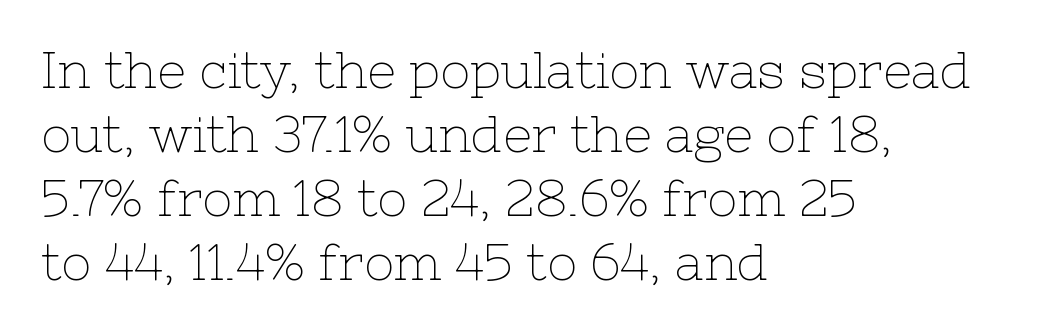
Little horizontal feet cap the strokes, marking this as serif type. Counters stay open thanks to moderate or lighter strokes. The area under the type is left untouched. No extra tracking has been applied to these lines.
